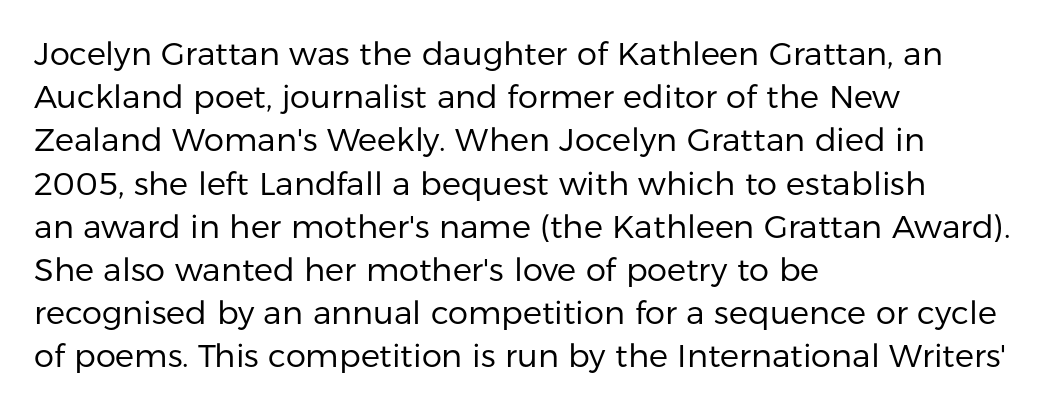
The image shows 32 px regular-weight sans-serif type, upright; set left-aligned, normal line spacing (1.35x), normal letter spacing, not underlined; low stroke contrast and a medium x-height.
